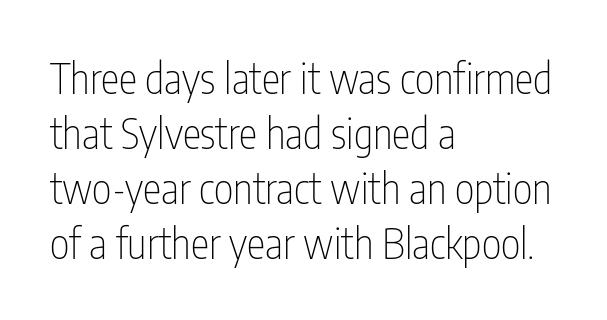
The designer went with a sans here, leaving each stem footless. Letter spacing: default. Descender tails drop into unmarked territory. You can tell it's not italic because the verticals are truly vertical. Regarding leading, the lines here are spaced in the standard way.
